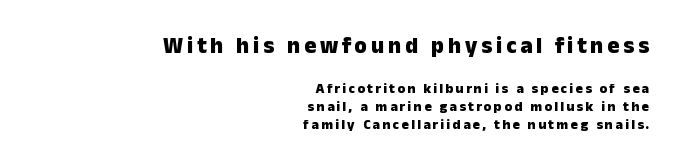
The image shows 23 px bold type, upright; set right-aligned, normal line spacing (1.31x), not underlined; the first (top) block is 1.64x larger.
